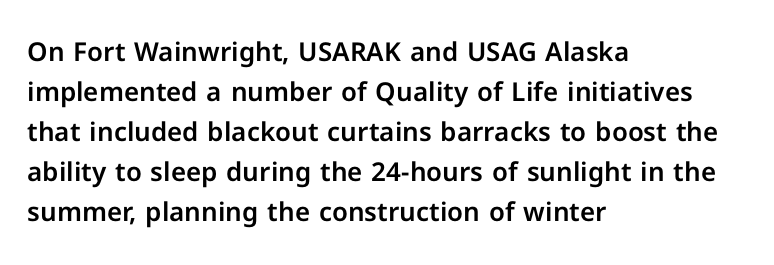
Q: Is the text italic (slanted)? A: No, it is upright.
Q: Is the text underlined? A: No.
Q: How is the paragraph aligned? A: Left-aligned.
Q: Is the spacing between letters normal or unusually wide? A: Normal.
Q: Is the spacing between lines tight, normal or loose? A: Normal.
